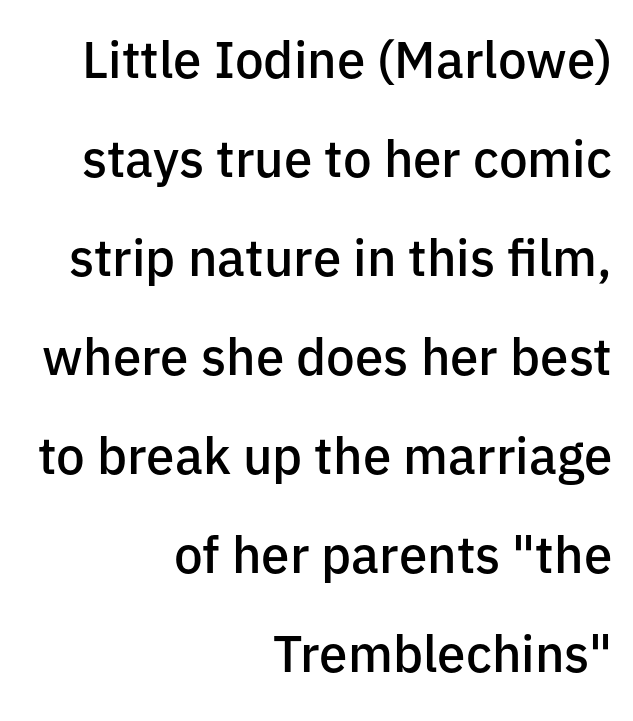
Q: Is the text bold? A: Semi-bold.
Q: Is the text italic (slanted)? A: No, it is upright.
Q: Is the typeface a serif or a sans-serif typeface? A: Sans-serif.
Q: Is the text underlined? A: No.
Q: How is the paragraph aligned? A: Right-aligned.
Q: Is the spacing between letters normal or unusually wide? A: Normal.
Q: Is the spacing between lines tight, normal or loose? A: Loose.
Q: Width (condensed, normal, or wide)? A: Normal.
Q: Stroke contrast? A: Low.
Q: x-height? A: Medium.
Q: Monospaced? A: No.
